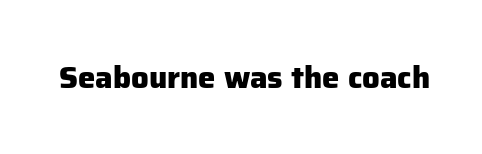
Think of a printed novel: that variable character pitch is what you see here. A roman cut, with each character standing at attention. The designer went with a sans here, leaving each stem footless. Anything drawn beneath the words? Only blank space. Characters follow at the spacing the type designer built in. The passage shown is emphatically bold.
